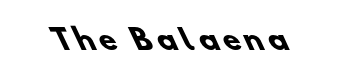
The image shows 28 px heavy sans-serif type; set not underlined; low stroke contrast and a small x-height.
